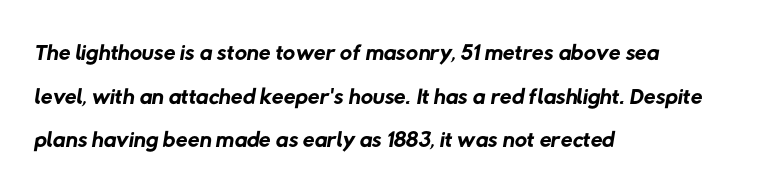
{"serif": "no", "bold": "no", "weight": "regular", "width": "normal", "stroke_contrast": "low", "x_height": "medium", "monospaced": "no", "underline": "no", "align": "left", "line_spacing": "normal", "line_spacing_ratio": 1.28, "letter_spacing": "normal", "letter_spacing_em": 0.0, "glyph_px": 34}
